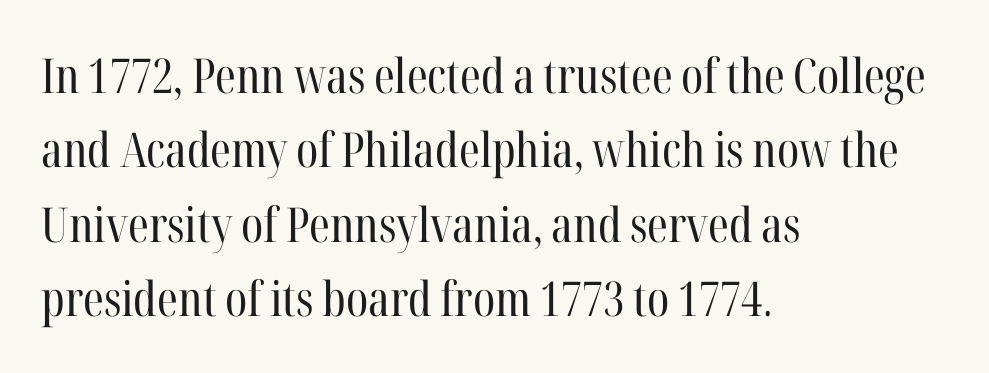
The image shows 48 px regular-weight, condensed serif type, upright; set left-aligned, normal line spacing (1.55x), normal letter spacing, not underlined; high stroke contrast and a medium x-height.
